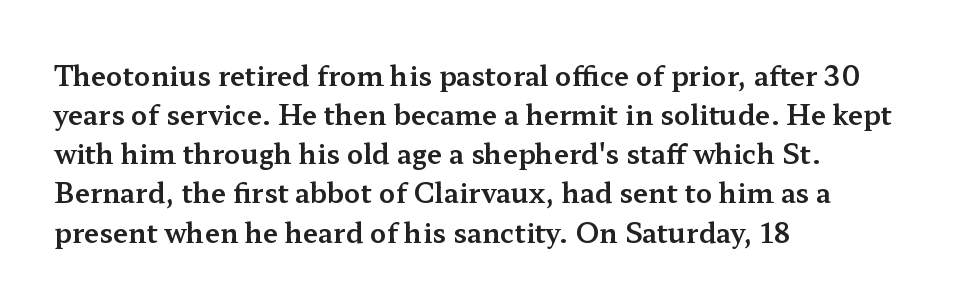
Evenly set lines give the paragraph a standard silhouette. What stands out about the letter spacing? Nothing — it is the standard amount. Glance below the letters and you will spot only blank space. The compositor pushed each line to the left boundary. The axis of the letterforms is exactly vertical.
